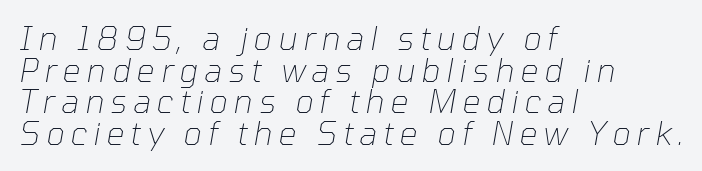
Q: Is the text bold? A: No.
Q: Is the text italic (slanted)? A: Yes, it leans right by about 10 degrees.
Q: Is the text underlined? A: No.
Q: How is the paragraph aligned? A: Left-aligned.
Q: Is the spacing between lines tight, normal or loose? A: Tight.
Q: Width (condensed, normal, or wide)? A: Normal.
Q: Stroke contrast? A: Low.
Q: x-height? A: Medium.
Q: Monospaced? A: No.
